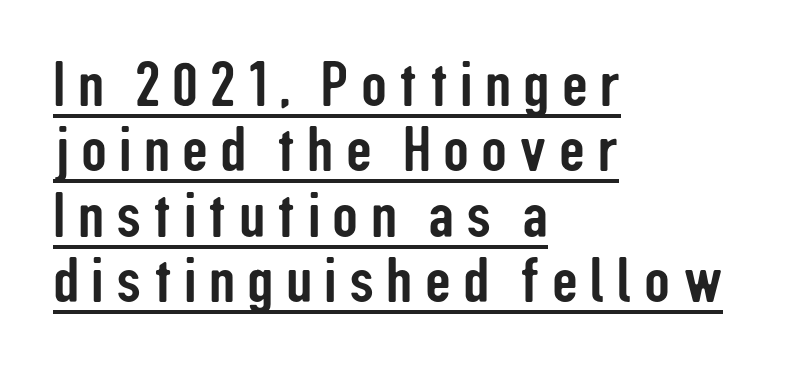
Q: Is the text italic (slanted)? A: No, it is upright.
Q: Is the typeface a serif or a sans-serif typeface? A: Sans-serif.
Q: Is the text underlined? A: Yes.
Q: How is the paragraph aligned? A: Left-aligned.
Q: Is the spacing between lines tight, normal or loose? A: Tight.
Q: Width (condensed, normal, or wide)? A: Condensed.
Q: Stroke contrast? A: Low.
Q: x-height? A: Medium.
Q: Monospaced? A: No.
